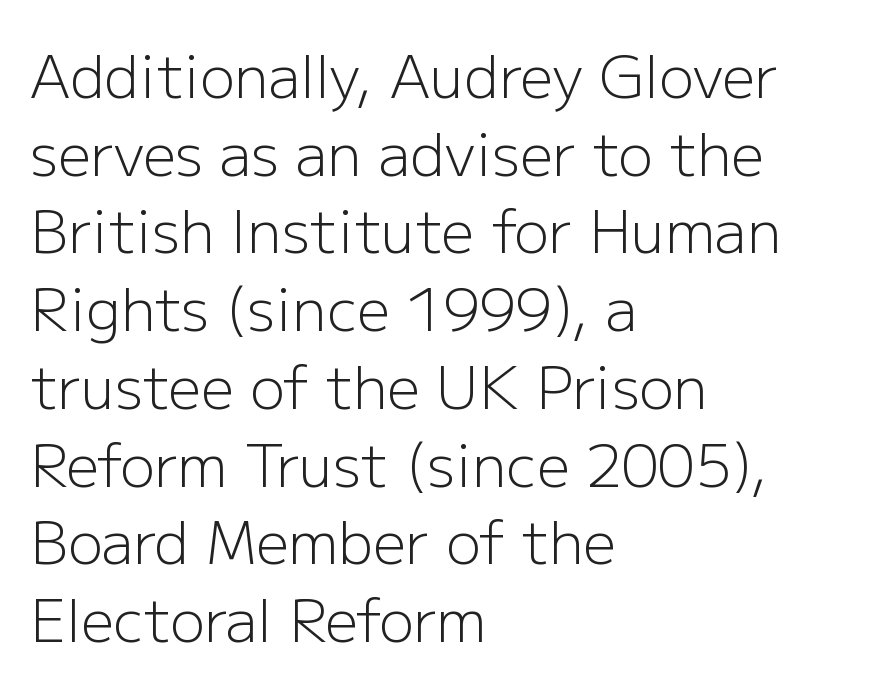
{"serif": "no", "italic": "no", "bold": "no", "weight": "light", "width": "normal", "stroke_contrast": "low", "x_height": "medium", "monospaced": "no", "underline": "no", "align": "left", "line_spacing": "normal", "line_spacing_ratio": 1.34, "letter_spacing": "normal", "letter_spacing_em": 0.0, "glyph_px": 58}
